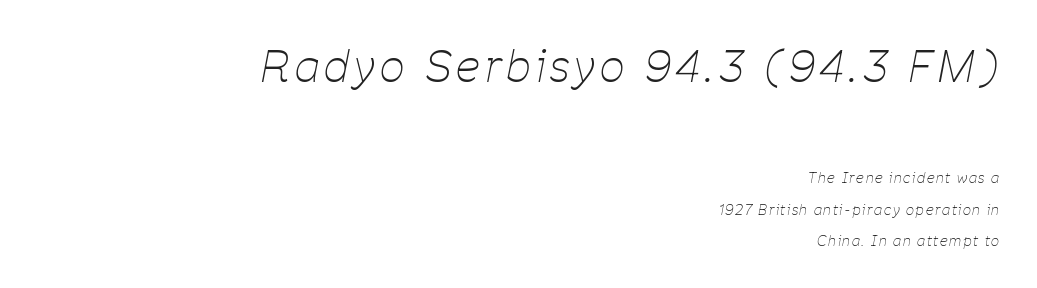
The image shows 43 px thin, condensed type, italic (leaning right); set right-aligned, loose line spacing (2.23x), not underlined; the first (top) block is 3.07x larger; low stroke contrast and a medium x-height.
